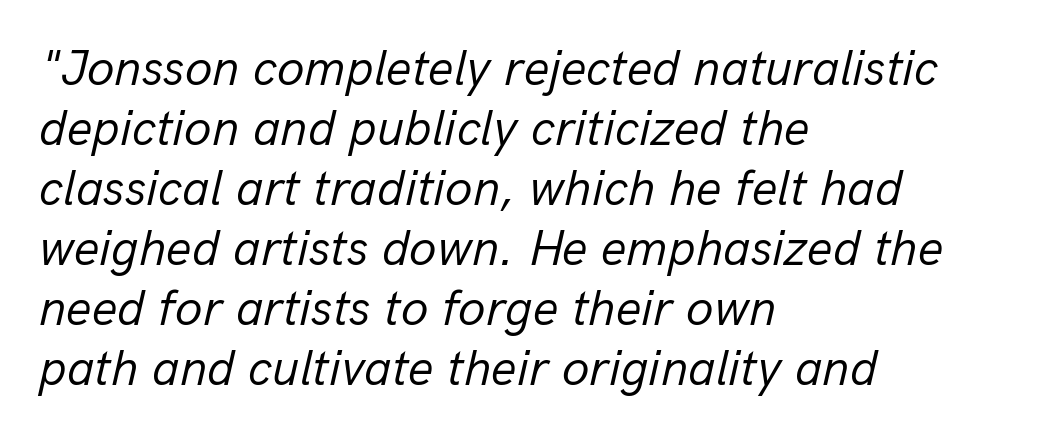
This rendering uses left alignment, leaving the right contour irregular. Descenders are the only things crossing below the line. This rendering leaves character spacing at its baseline value. The face used here is proportionally spaced, like ordinary book or web type. A typesetter would mark this as italic. Bold? No — there's no thickening of the strokes.
